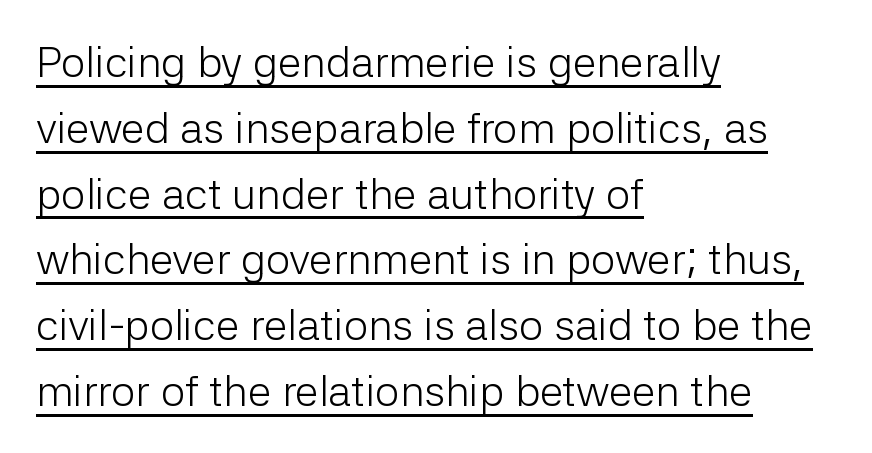
Q: Is the text bold? A: No.
Q: Is the text italic (slanted)? A: No, it is upright.
Q: Is the typeface a serif or a sans-serif typeface? A: Sans-serif.
Q: Is the text underlined? A: Yes.
Q: How is the paragraph aligned? A: Left-aligned.
Q: Is the spacing between letters normal or unusually wide? A: Normal.
Q: Is the spacing between lines tight, normal or loose? A: Normal.
Q: Width (condensed, normal, or wide)? A: Normal.
Q: Stroke contrast? A: Low.
Q: x-height? A: Medium.
Q: Monospaced? A: No.
